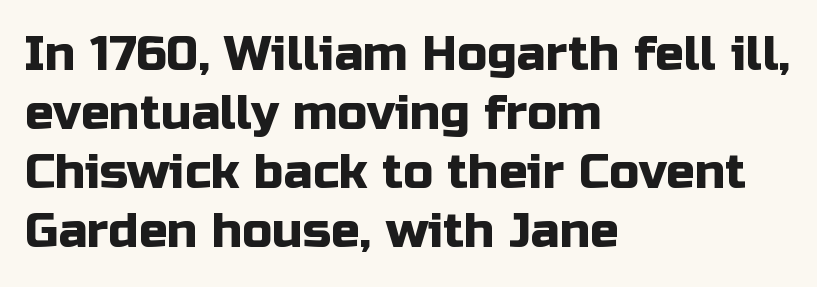
{"serif": "no", "italic": "no", "width": "normal", "stroke_contrast": "low", "x_height": "medium", "monospaced": "no", "underline": "no", "align": "left", "line_spacing_ratio": 1.23, "letter_spacing": "normal", "letter_spacing_em": 0.0, "glyph_px": 48}
